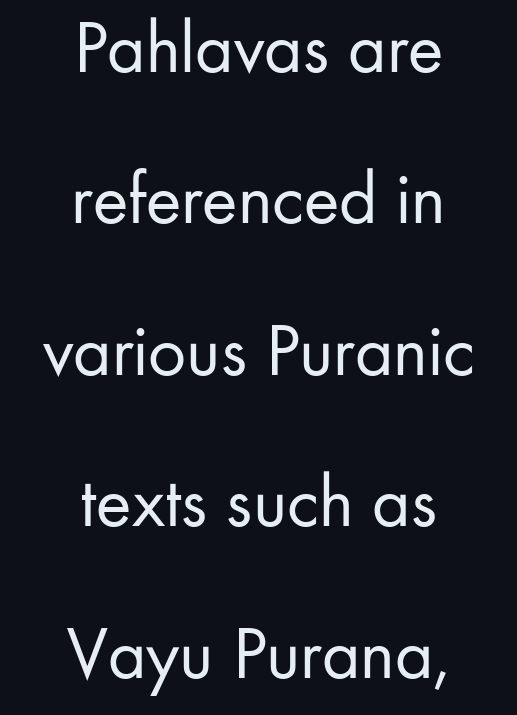
The image shows 75 px regular-weight sans-serif type, upright; set centered, loose line spacing (2.02x), normal letter spacing, not underlined; low stroke contrast and a small x-height.
